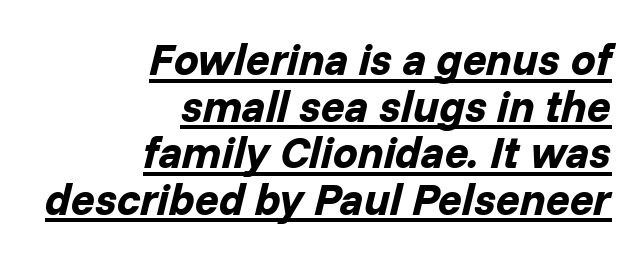
The image shows 44 px bold type, italic (leaning right); set right-aligned, tight line spacing (1.06x), normal letter spacing, underlined; low stroke contrast and a medium x-height.
